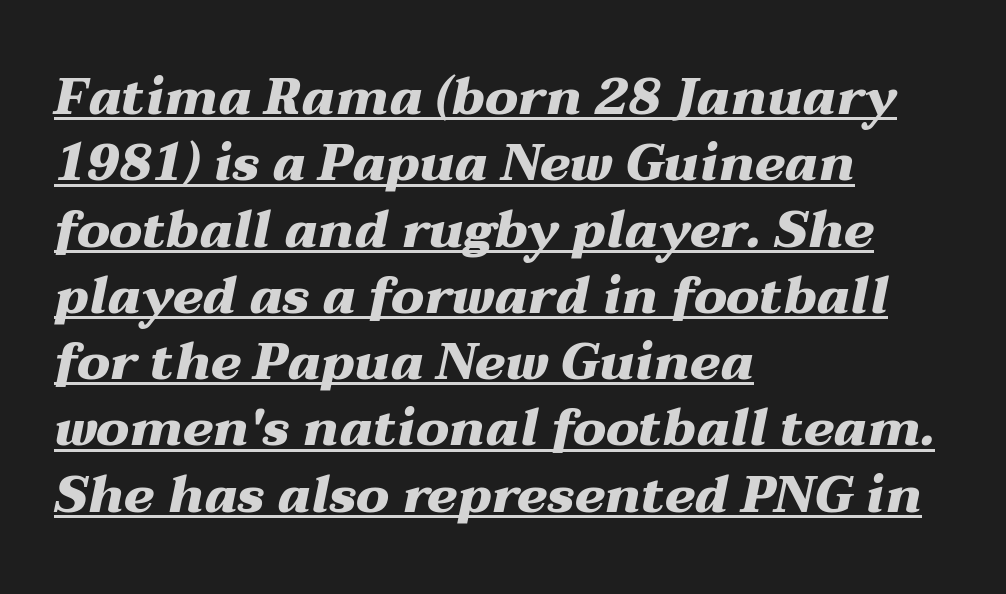
Horizontal alignment here is leftward, the default for most running prose. A normal amount of white space separates one row of letters from the next. These lines keep a tight, regular rhythm from letter to letter. Decoration check: the copy is underlined.
